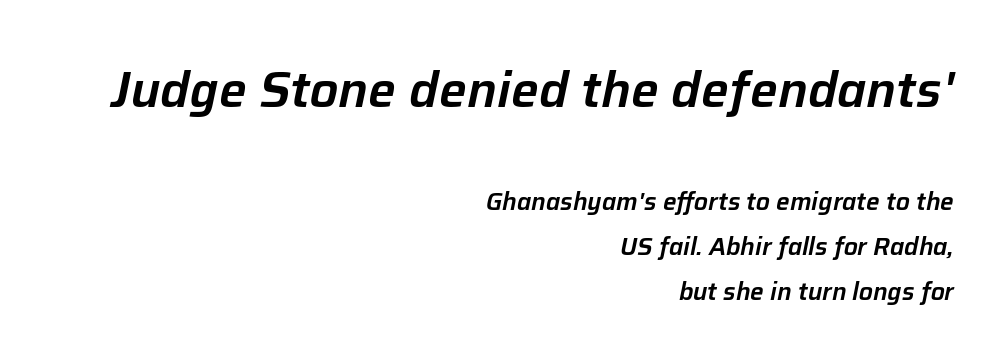
Q: Is the text italic (slanted)? A: Yes, it leans right by about 12 degrees.
Q: Is the text underlined? A: No.
Q: How is the paragraph aligned? A: Right-aligned.
Q: Is the spacing between letters normal or unusually wide? A: Normal.
Q: Which block of text is set in a larger size, the first (top) or the second (bottom)? A: The first (top) one.
Q: Width (condensed, normal, or wide)? A: Normal.
Q: Stroke contrast? A: Low.
Q: x-height? A: Medium.
Q: Monospaced? A: No.
